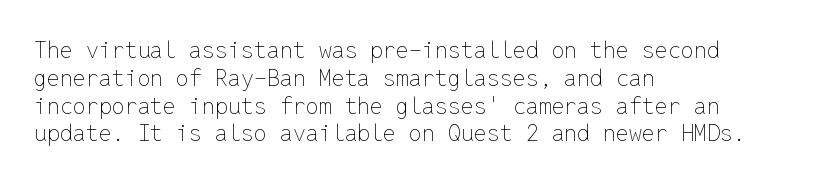
Q: Is the text bold? A: No.
Q: Is the text italic (slanted)? A: No, it is upright.
Q: Is the text underlined? A: No.
Q: How is the paragraph aligned? A: Left-aligned.
Q: Is the spacing between letters normal or unusually wide? A: Normal.
